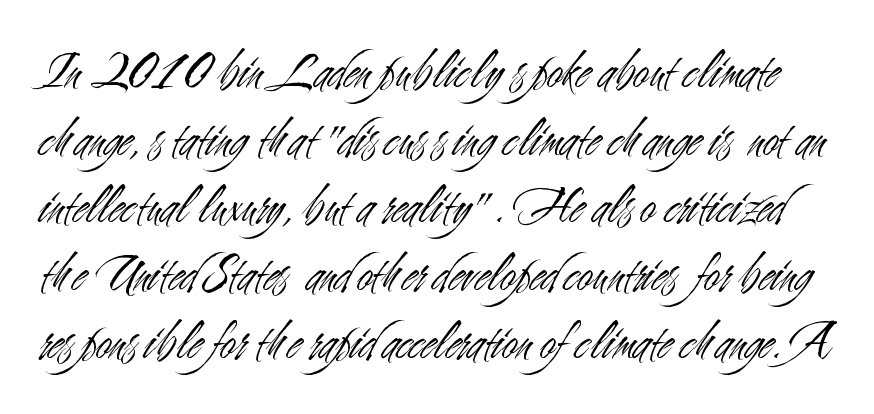
Stroke thickness stays within the range of a standard reading face or lighter. Varying glyph widths throughout — classic text-font behaviour. The passage shown has conventional tracking throughout. Serif or sans? Sans — the stroke terminals are bare. Clear beneath every line of the passage.
